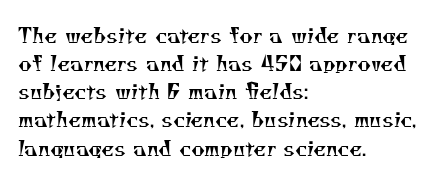
Default kerning and tracking; the words read as compact shapes. A normal amount of white space separates one row of letters from the next. Does the copy run flush right? No — it runs flush left. Plain, unruled lines of type.
